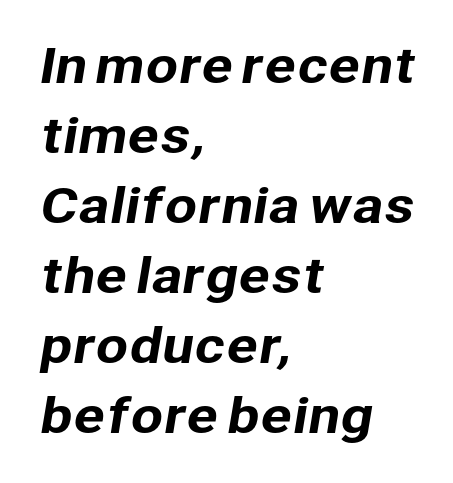
Observe the ordinary spacing: letters are neighbours, not strangers. Regarding serifs, this sample does without them. Varying glyph widths throughout — classic text-font behaviour. Underlining? Definitely not there. The designer left line spacing at the default. The passage is arranged the way most books set body copy — flush left.
